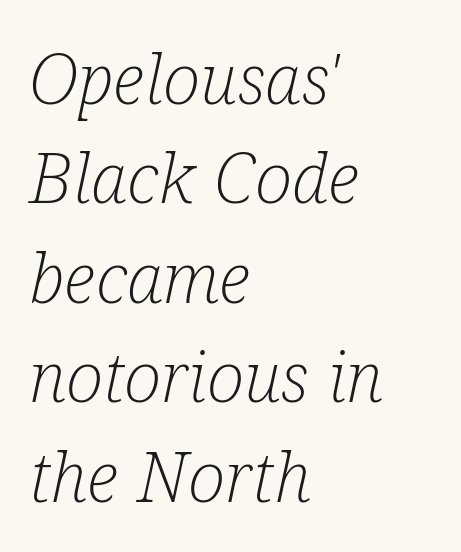
{"serif": "yes", "italic": "yes", "lean": "right", "slant_degrees": 12, "bold": "no", "weight": "light", "width": "condensed", "stroke_contrast": "low", "x_height": "medium", "monospaced": "no", "underline": "no", "align": "left", "line_spacing": "normal", "line_spacing_ratio": 1.42, "letter_spacing": "normal", "letter_spacing_em": 0.0, "glyph_px": 70}
